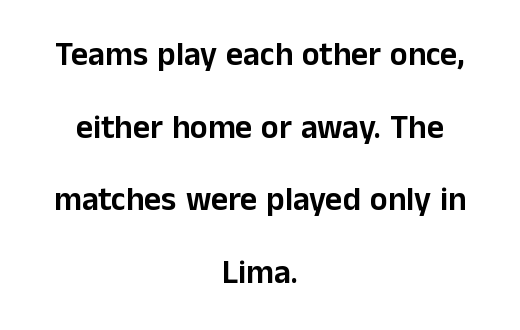
Layout note: lines centered. This is roman type, the default non-slanted kind. Observe the ordinary spacing: letters are neighbours, not strangers. Descenders are the only things crossing below the line. You can tell from the bare stems that sans-serif type was used.
